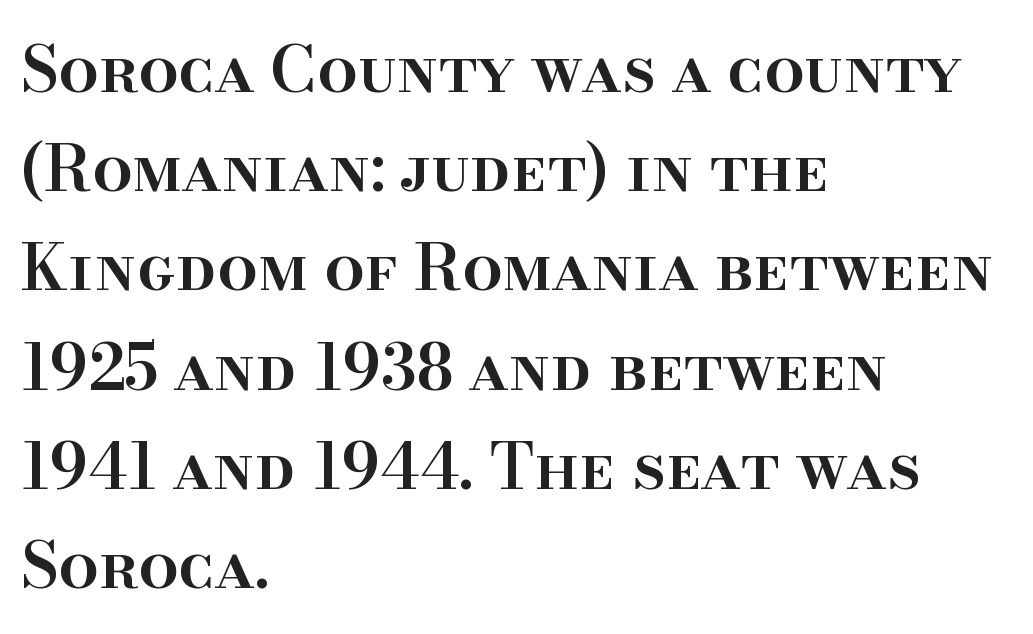
The image shows 64 px semibold serif type, upright; set left-aligned, normal line spacing (1.55x), normal letter spacing, not underlined; high stroke contrast and a small x-height.
